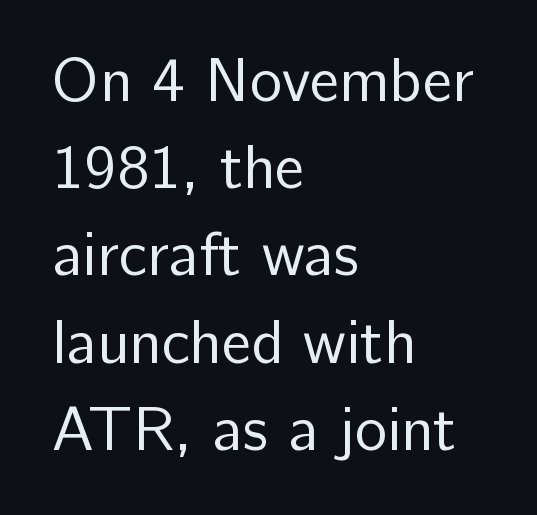
The rendering shows plain stroke endings on the letterforms — a sans-serif design. The cut favours lightness, reaching ordinary text weight at its darkest. Leading: standard. Here the designer chose a conventional face with non-uniform glyph widths.
